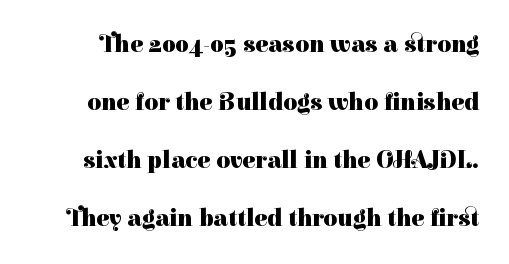
The image shows 24 px bold type, upright; set loose line spacing (2.42x), normal letter spacing, not underlined.
